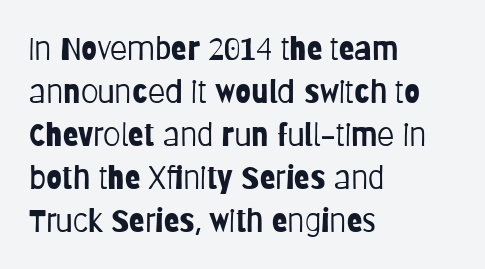
The image shows 32 px light, condensed sans-serif type, upright; set left-aligned, normal line spacing (1.34x), normal letter spacing, not underlined; low stroke contrast and a large x-height.
